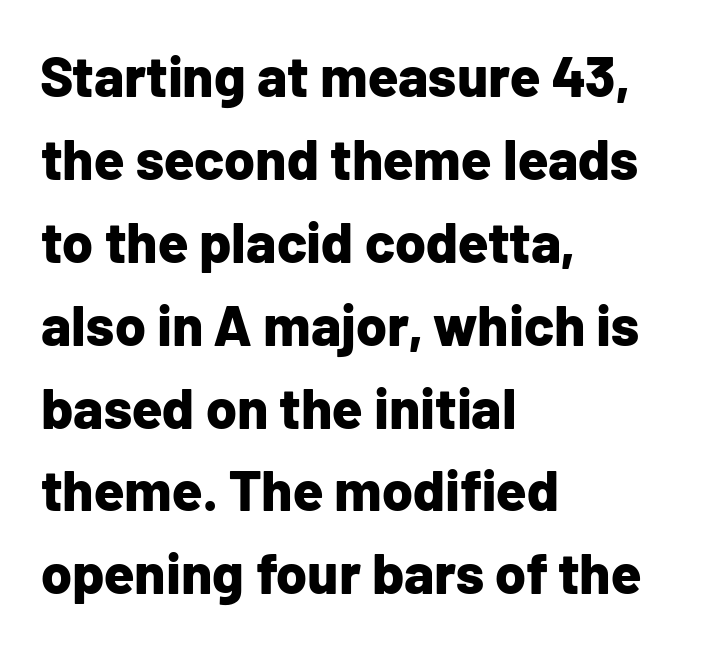
Q: Is the text bold? A: Yes.
Q: Is the text italic (slanted)? A: No, it is upright.
Q: Is the typeface a serif or a sans-serif typeface? A: Sans-serif.
Q: Is the text underlined? A: No.
Q: How is the paragraph aligned? A: Left-aligned.
Q: Is the spacing between letters normal or unusually wide? A: Normal.
Q: Is the spacing between lines tight, normal or loose? A: Normal.
Q: Width (condensed, normal, or wide)? A: Normal.
Q: Stroke contrast? A: Low.
Q: x-height? A: Medium.
Q: Monospaced? A: No.
